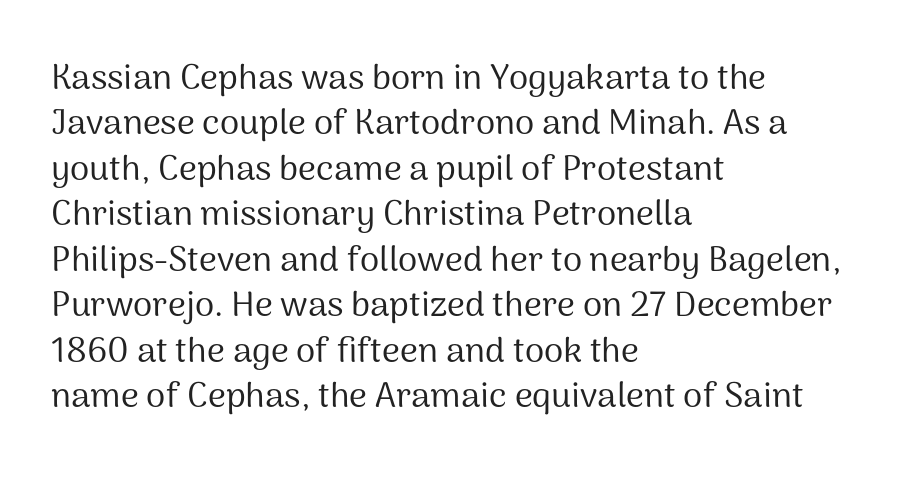
{"serif": "no", "italic": "no", "bold": "no", "weight": "regular", "width": "normal", "stroke_contrast": "medium", "x_height": "medium", "monospaced": "no", "underline": "no", "align": "left", "line_spacing": "normal", "line_spacing_ratio": 1.3, "letter_spacing": "normal", "letter_spacing_em": 0.0, "glyph_px": 35}
